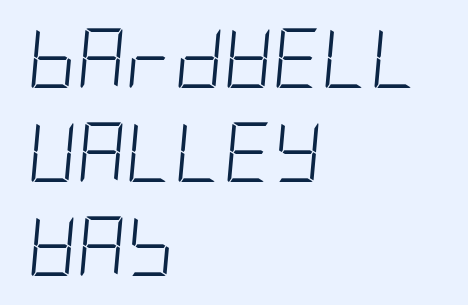
The rag falls on the right side of this text block. Weight class: somewhere from thin through regular. Does the lettering tilt? It does — this is italic. A typesetter would call this leading conventional body-copy spacing. Underlining? Definitely not there. Tracking value appears to be zero — textbook default spacing.
